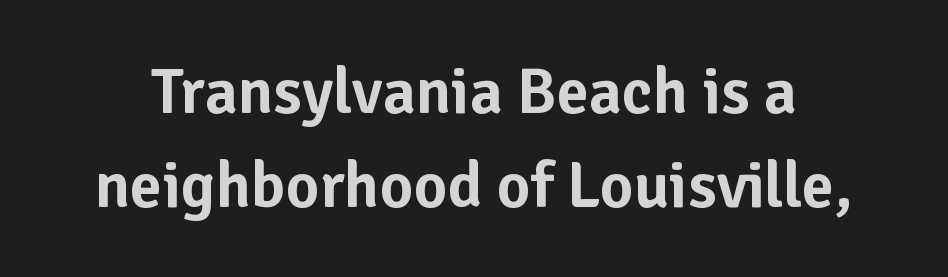
The image shows 65 px sans-serif type, upright; set normal line spacing (1.44x), normal letter spacing, not underlined; low stroke contrast and a medium x-height.
